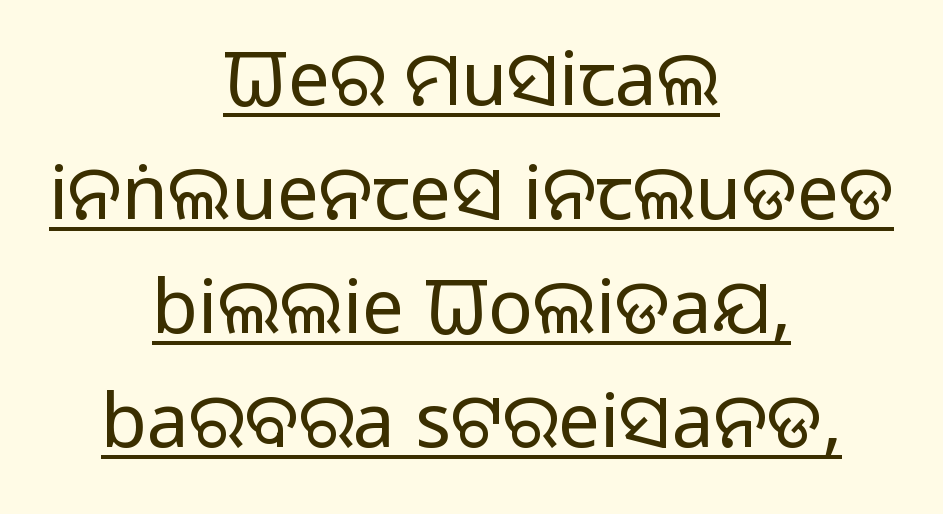
The image shows 75 px regular-weight sans-serif type, upright; set centered, normal line spacing (1.52x), normal letter spacing, underlined; low stroke contrast and a large x-height.
